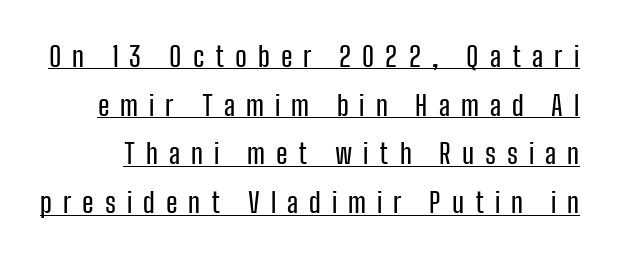
Q: Is the text italic (slanted)? A: No, it is upright.
Q: Is the typeface a serif or a sans-serif typeface? A: Sans-serif.
Q: Is the text underlined? A: Yes.
Q: Is the spacing between letters normal or unusually wide? A: Unusually wide.
Q: Width (condensed, normal, or wide)? A: Condensed.
Q: Stroke contrast? A: Low.
Q: x-height? A: Medium.
Q: Monospaced? A: No.
